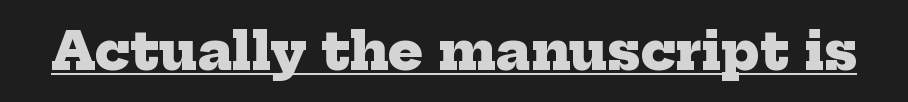
The words here are underlined. Observe the ordinary spacing: letters are neighbours, not strangers. The passage shown is typed in a proportional face where columns would drift. Heavy-handed strokes throughout: this text is bold. This sample uses a serif face.
